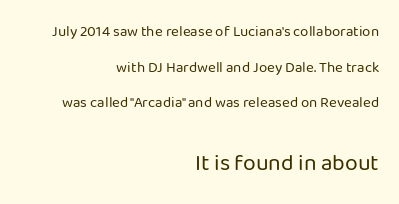
The image shows 23 px text type, upright; set right-aligned, loose line spacing (2.38x), normal letter spacing, not underlined; the second (bottom) block is 1.53x larger.
